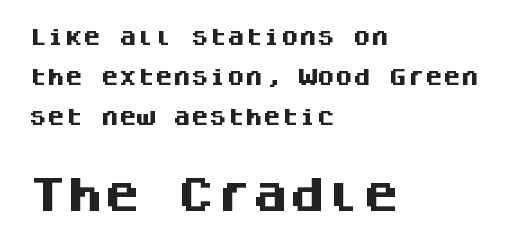
Q: Is the text bold? A: Yes.
Q: Is the text italic (slanted)? A: No, it is upright.
Q: Is the typeface a serif or a sans-serif typeface? A: Sans-serif.
Q: Is the text underlined? A: No.
Q: How is the paragraph aligned? A: Left-aligned.
Q: Is the spacing between letters normal or unusually wide? A: Normal.
Q: Is the spacing between lines tight, normal or loose? A: Loose.
Q: Which block of text is set in a larger size, the first (top) or the second (bottom)? A: The second (bottom) one.
Q: Width (condensed, normal, or wide)? A: Normal.
Q: Stroke contrast? A: Medium.
Q: x-height? A: Large.
Q: Monospaced? A: Yes.
